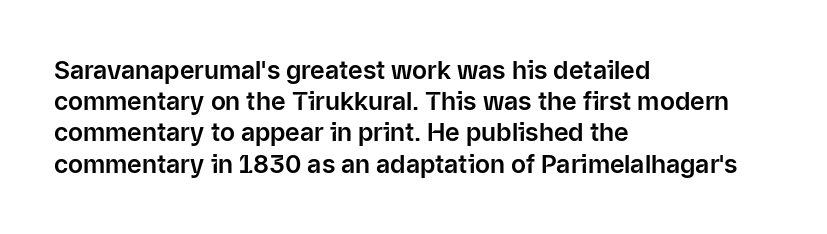
If you drew a line through each stem, it would be perfectly vertical. Leading: standard. The setting favours the left margin, as ordinary paragraphs usually do. Nobody touched the tracking dial on this one. Lines of text with bare space underneath.
